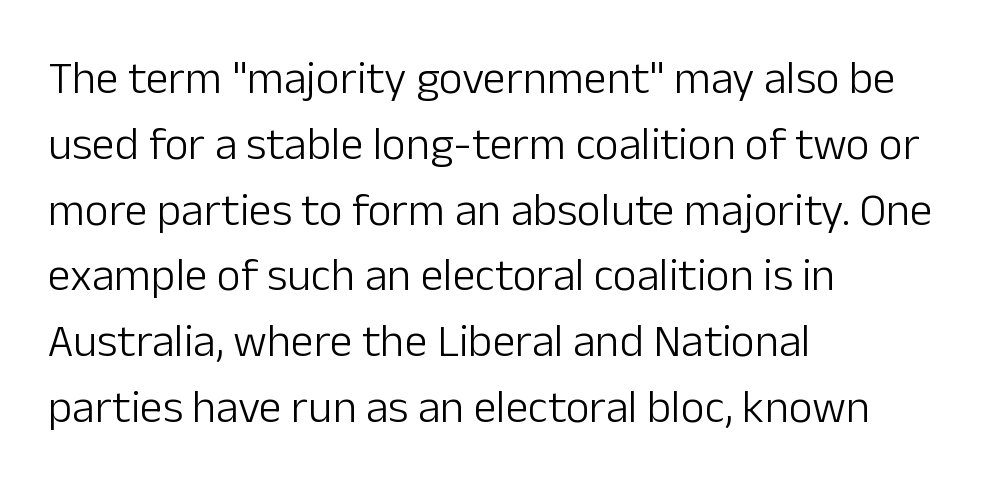
The image shows 46 px light sans-serif type, upright; set left-aligned, normal line spacing (1.43x), normal letter spacing, not underlined; low stroke contrast and a medium x-height.
